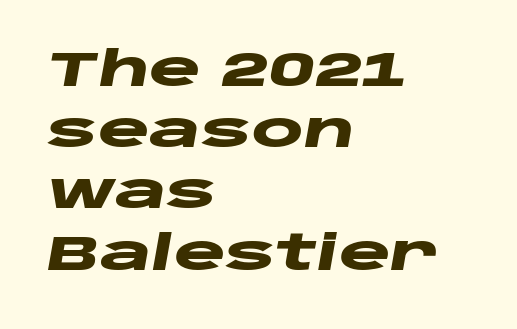
Q: Is the text bold? A: Yes.
Q: Is the text italic (slanted)? A: Yes, it leans right by about 10 degrees.
Q: Is the text underlined? A: No.
Q: How is the paragraph aligned? A: Left-aligned.
Q: Is the spacing between letters normal or unusually wide? A: Normal.
Q: Is the spacing between lines tight, normal or loose? A: Normal.
Q: Width (condensed, normal, or wide)? A: Wide.
Q: Stroke contrast? A: Low.
Q: x-height? A: Large.
Q: Monospaced? A: No.
